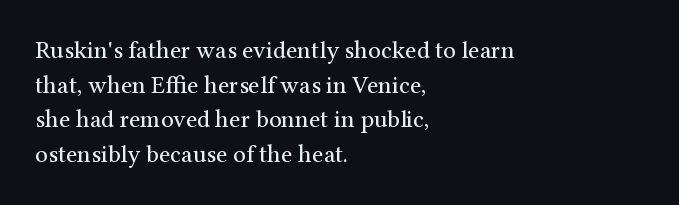
The image shows 25 px text type, upright; set left-aligned, normal line spacing (1.39x), normal letter spacing, not underlined.
